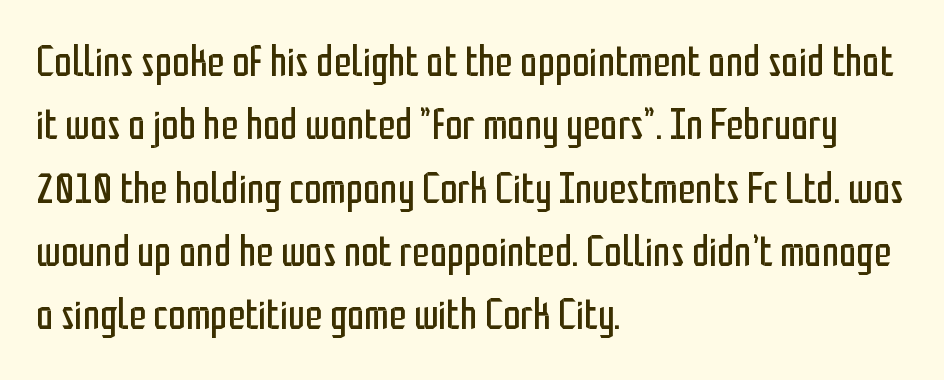
Spacing verdict: proportional, widths tailored to each character. Reading down the block, your eye returns to a fixed left position each line. Check the space under the baseline: it is left empty. The lettering holds an erect, upright posture throughout. The glyphs in this specimen are sans serif.
